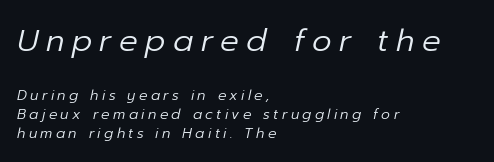
The image shows 31 px regular-weight type, italic (leaning right); set left-aligned, normal line spacing (1.36x), unusually wide letter spacing (+0.24 em), not underlined; the first (top) block is 2.21x larger; low stroke contrast and a medium x-height.
